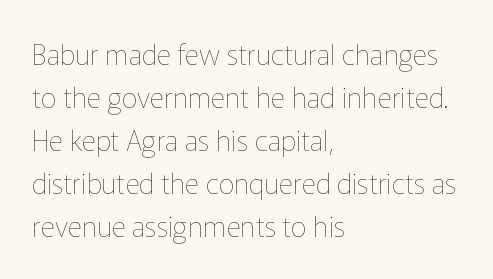
The image shows 28 px thin type, upright; set left-aligned, normal line spacing (1.54x), normal letter spacing, not underlined; low stroke contrast and a medium x-height.
